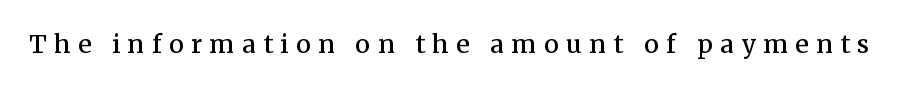
The specimen reads as upright at a glance. Words float on clear page, feet unadorned. What stands out about the letter spacing? Its width — letters are far apart. How heavy is the stroke? Medium-heavy — a semibold, shy of bold.
